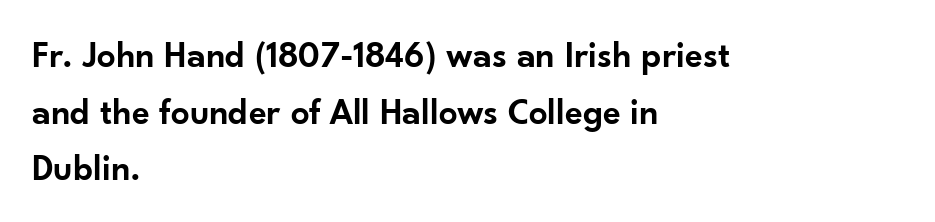
Vertical spacing — default. Glance below the letters and you will spot only blank space. If you drew a line through each stem, it would be perfectly vertical. Each letter keeps its own natural width here, so spacing adapts to shape.
